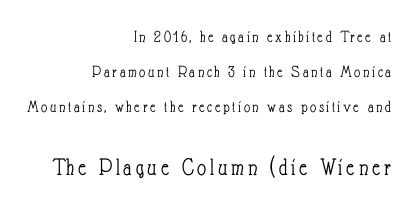
The image shows 25 px text type, upright; set right-aligned, loose line spacing (2.07x), not underlined; the second (bottom) block is 1.47x larger.
